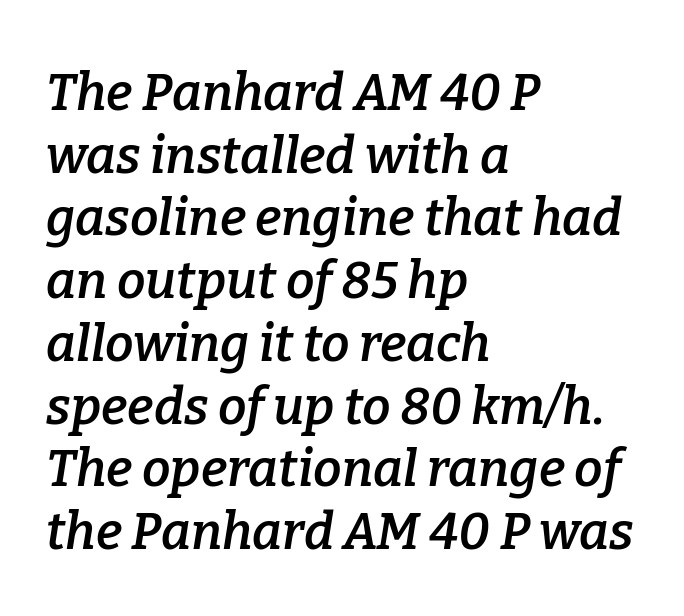
{"serif": "yes", "italic": "yes", "lean": "right", "slant_degrees": 9, "bold": "semi", "weight": "semibold", "width": "normal", "stroke_contrast": "low", "x_height": "medium", "monospaced": "no", "underline": "no", "align": "left", "line_spacing_ratio": 1.23, "letter_spacing": "normal", "letter_spacing_em": 0.0, "glyph_px": 51}
